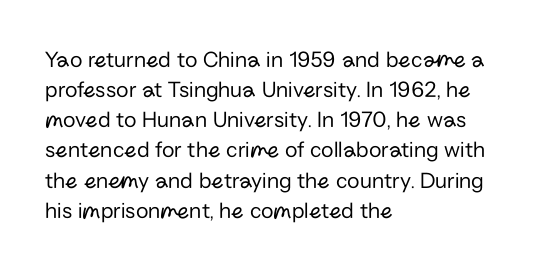
Q: Is the text bold? A: No.
Q: Is the text italic (slanted)? A: No, it is upright.
Q: Is the text underlined? A: No.
Q: How is the paragraph aligned? A: Left-aligned.
Q: Is the spacing between letters normal or unusually wide? A: Normal.
Q: Is the spacing between lines tight, normal or loose? A: Normal.
